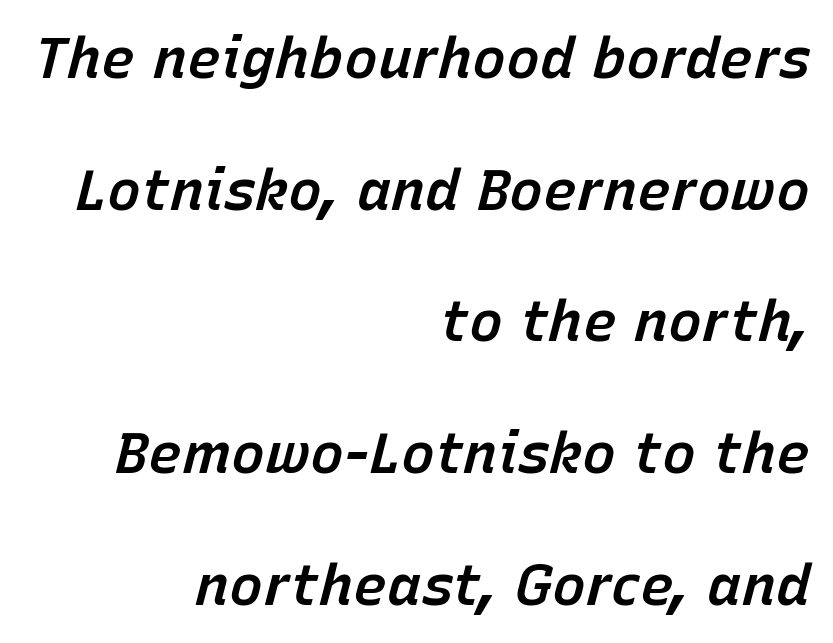
{"italic": "yes", "lean": "right", "slant_degrees": 15, "bold": "semi", "weight": "semibold", "width": "normal", "stroke_contrast": "low", "x_height": "medium", "monospaced": "no", "underline": "no", "align": "right", "line_spacing": "loose", "line_spacing_ratio": 2.31, "letter_spacing": "normal", "letter_spacing_em": 0.0, "glyph_px": 57}
